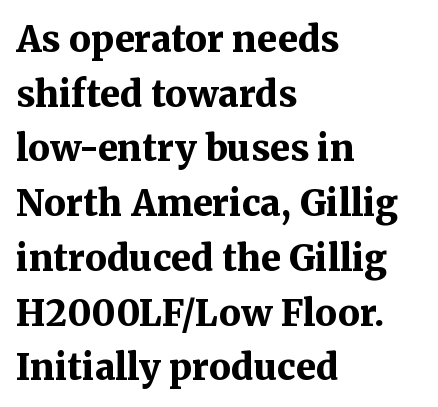
Q: Is the text bold? A: Yes.
Q: Is the text italic (slanted)? A: No, it is upright.
Q: Is the typeface a serif or a sans-serif typeface? A: Serif.
Q: Is the text underlined? A: No.
Q: How is the paragraph aligned? A: Left-aligned.
Q: Is the spacing between letters normal or unusually wide? A: Normal.
Q: Is the spacing between lines tight, normal or loose? A: Normal.
Q: Width (condensed, normal, or wide)? A: Normal.
Q: Stroke contrast? A: Medium.
Q: x-height? A: Medium.
Q: Monospaced? A: No.
